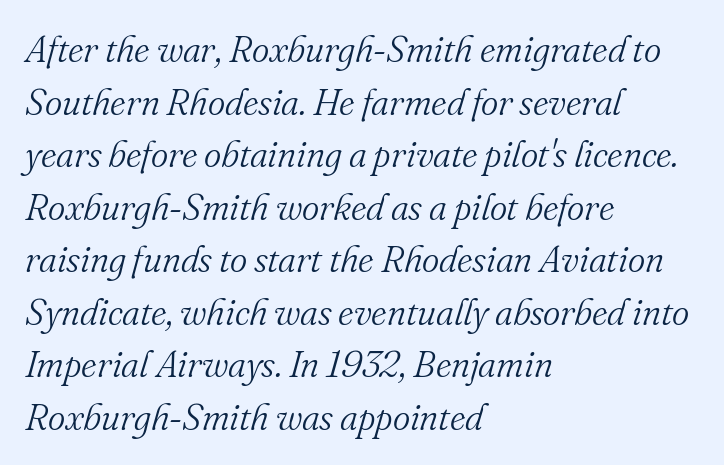
This is oblique type, the kind used for emphasis or titles. Letterform terminals end in serifs throughout the passage. Between one letter and the next there's only the usual sliver of space. Note the varied advance widths — an 'i' is clearly narrower than an 'm'.
